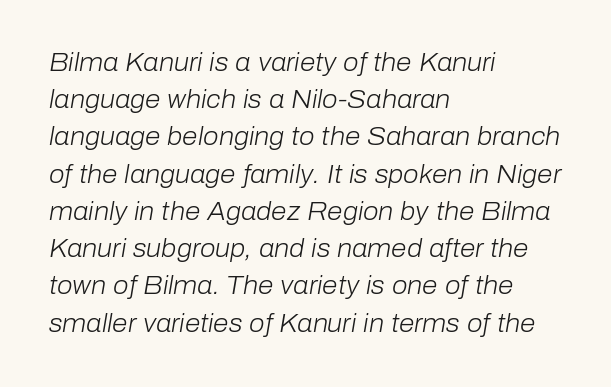
Q: Is the text bold? A: No.
Q: Is the text italic (slanted)? A: Yes, it leans right by about 10 degrees.
Q: Is the text underlined? A: No.
Q: How is the paragraph aligned? A: Left-aligned.
Q: Is the spacing between letters normal or unusually wide? A: Normal.
Q: Is the spacing between lines tight, normal or loose? A: Normal.
